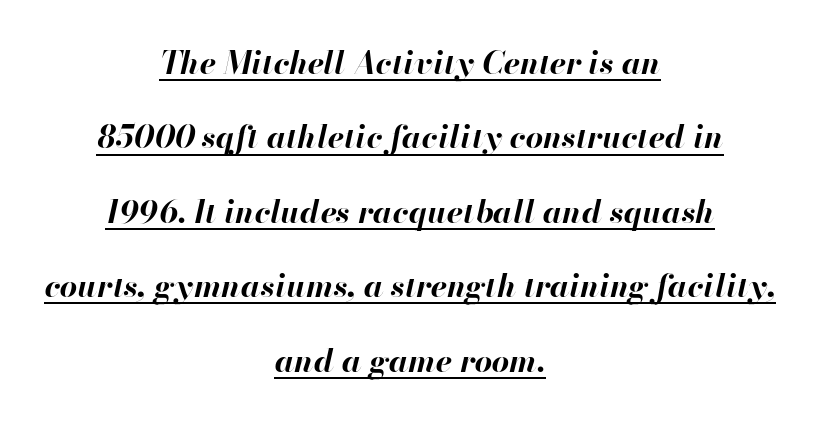
The image shows 31 px bold type, italic (leaning right); set centered, loose line spacing (2.4x), normal letter spacing, underlined; high stroke contrast and a small x-height.
